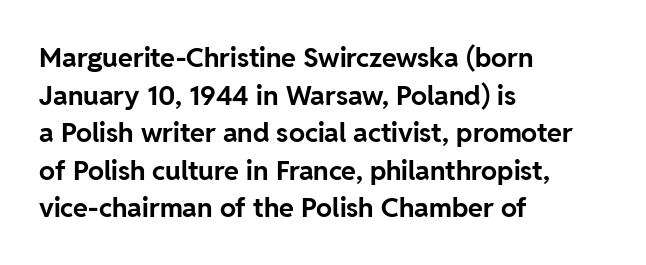
The image shows 27 px bold type, upright; set left-aligned, normal line spacing (1.39x), normal letter spacing, not underlined.
